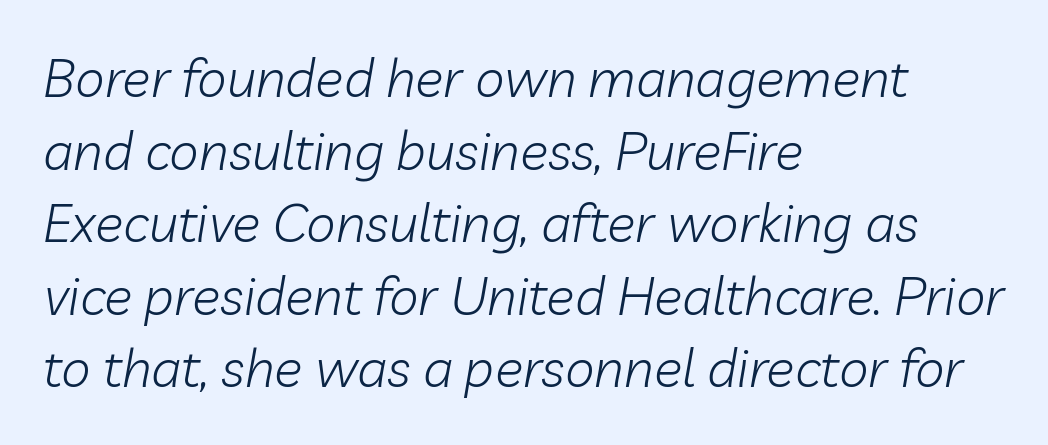
Q: Is the text bold? A: No.
Q: Is the text italic (slanted)? A: Yes, it leans right by about 10 degrees.
Q: Is the text underlined? A: No.
Q: How is the paragraph aligned? A: Left-aligned.
Q: Is the spacing between letters normal or unusually wide? A: Normal.
Q: Is the spacing between lines tight, normal or loose? A: Normal.
Q: Width (condensed, normal, or wide)? A: Normal.
Q: Stroke contrast? A: Low.
Q: x-height? A: Medium.
Q: Monospaced? A: No.
